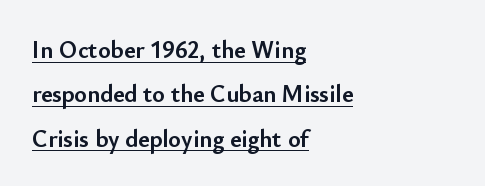
{"italic": "no", "bold": "yes", "underline": "yes", "align": "left", "line_spacing_ratio": 1.85, "letter_spacing": "normal", "letter_spacing_em": 0.0, "glyph_px": 24}
